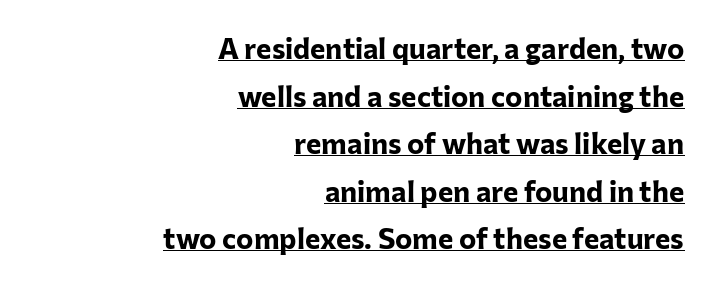
The image shows 29 px bold sans-serif type, upright; set right-aligned, normal line spacing (1.64x), normal letter spacing, underlined; low stroke contrast and a medium x-height.
